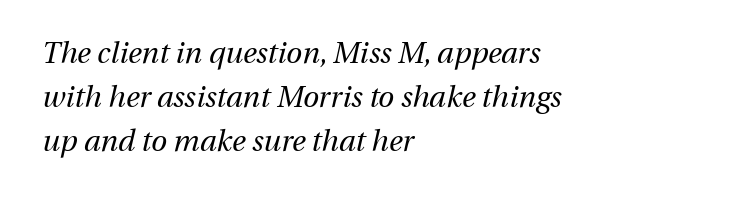
The image shows 29 px regular-weight type, italic (leaning right); set left-aligned, normal line spacing (1.52x), normal letter spacing, not underlined; medium stroke contrast and a medium x-height.
